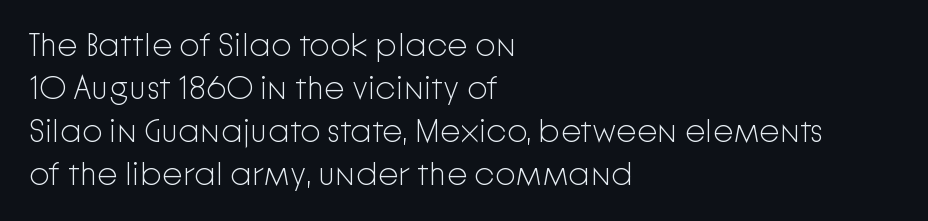
Quick note: not italic, upright. The passage shown stacks its lines at a standard gap. A classic flush-left, rag-right setting is used for this passage. Caption: standard tracking, unaltered. The typeface chosen for these lines omits serifs. Weight: not bold — regular or lighter.
